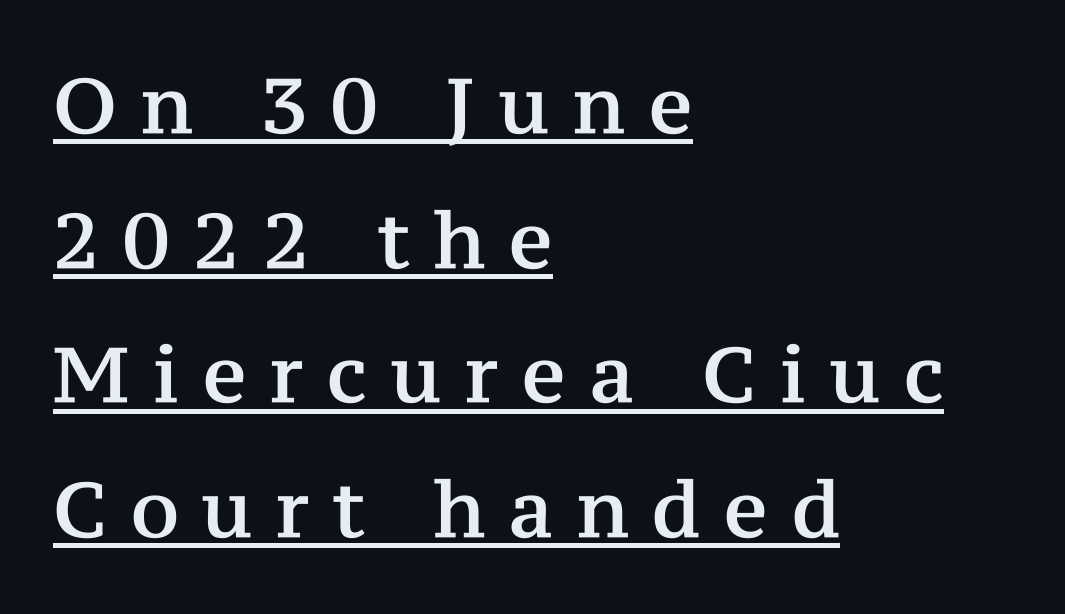
Q: Is the text italic (slanted)? A: No, it is upright.
Q: Is the typeface a serif or a sans-serif typeface? A: Serif.
Q: Is the text underlined? A: Yes.
Q: How is the paragraph aligned? A: Left-aligned.
Q: Is the spacing between letters normal or unusually wide? A: Unusually wide.
Q: Width (condensed, normal, or wide)? A: Normal.
Q: Stroke contrast? A: Medium.
Q: x-height? A: Medium.
Q: Monospaced? A: No.
